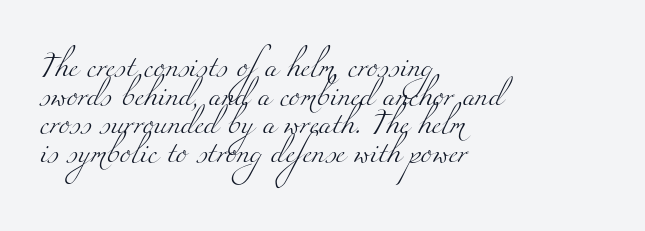
The image shows 21 px text type; set left-aligned, normal line spacing (1.36x), normal letter spacing, not underlined.
